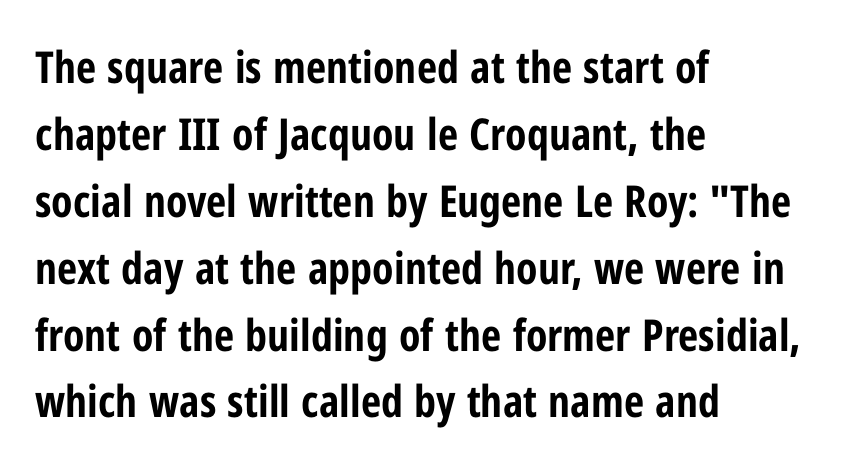
The image shows 44 px bold, condensed sans-serif type, upright; set left-aligned, normal line spacing (1.52x), normal letter spacing, not underlined; low stroke contrast and a medium x-height.
